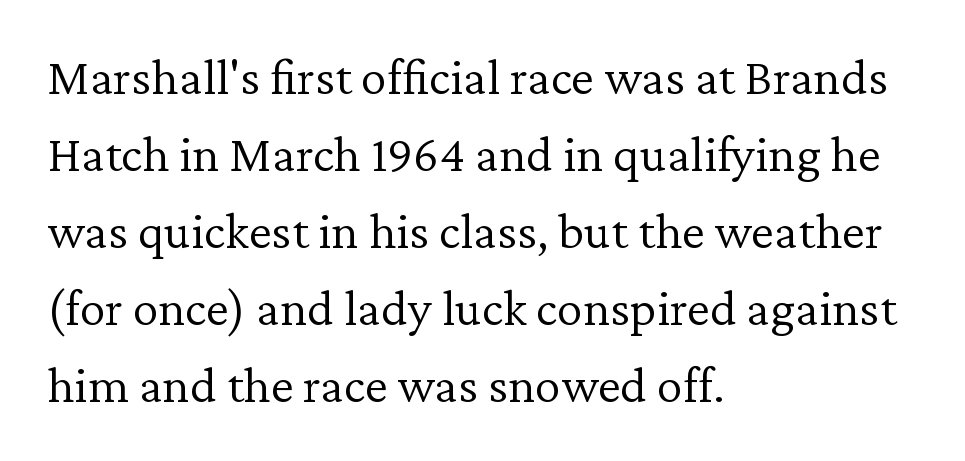
Q: Is the text bold? A: No.
Q: Is the text italic (slanted)? A: No, it is upright.
Q: Is the typeface a serif or a sans-serif typeface? A: Serif.
Q: Is the text underlined? A: No.
Q: How is the paragraph aligned? A: Left-aligned.
Q: Is the spacing between letters normal or unusually wide? A: Normal.
Q: Is the spacing between lines tight, normal or loose? A: Normal.
Q: Width (condensed, normal, or wide)? A: Normal.
Q: Stroke contrast? A: Low.
Q: x-height? A: Medium.
Q: Monospaced? A: No.
